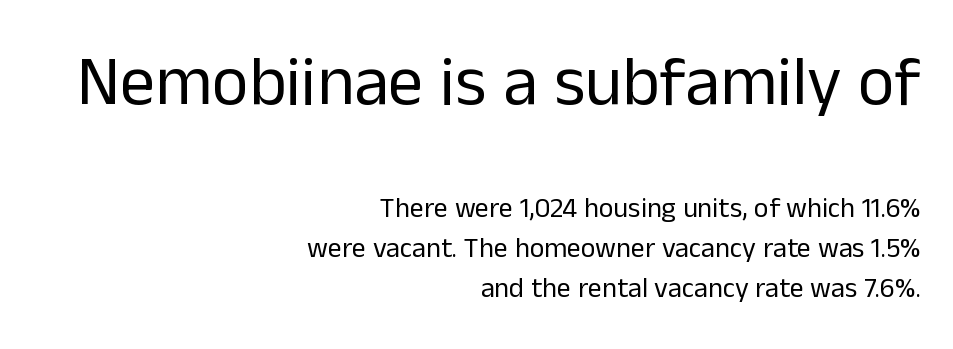
Q: Is the text bold? A: No.
Q: Is the text italic (slanted)? A: No, it is upright.
Q: Is the typeface a serif or a sans-serif typeface? A: Sans-serif.
Q: Is the text underlined? A: No.
Q: How is the paragraph aligned? A: Right-aligned.
Q: Is the spacing between letters normal or unusually wide? A: Normal.
Q: Is the spacing between lines tight, normal or loose? A: Normal.
Q: Which block of text is set in a larger size, the first (top) or the second (bottom)? A: The first (top) one.
Q: Width (condensed, normal, or wide)? A: Normal.
Q: Stroke contrast? A: Low.
Q: x-height? A: Medium.
Q: Monospaced? A: No.
